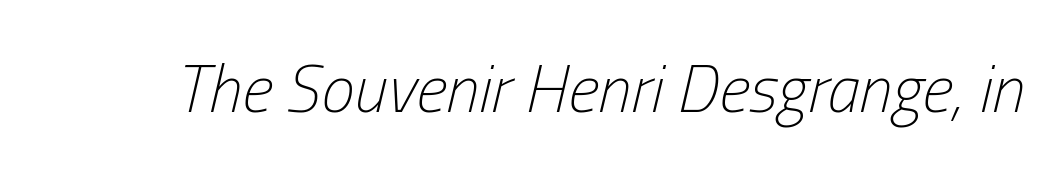
The image shows 67 px light, condensed type, italic (leaning right); set normal letter spacing, not underlined; low stroke contrast and a medium x-height.
